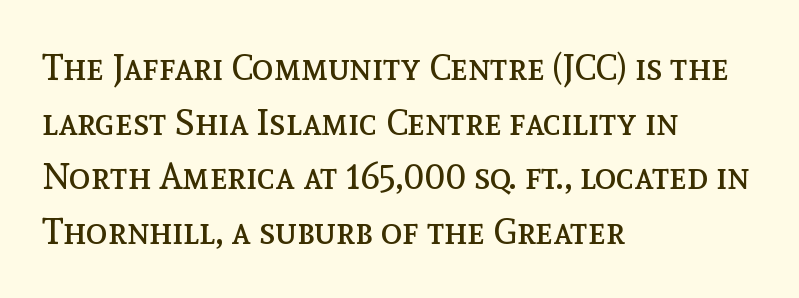
Is the stroke heavy? The answer is a plain regular-or-lighter. Check the space under the baseline: it is left empty. Compared with a centered layout, this one pins lines to the left instead. The rendering keeps characters at their native spacing. This sample keeps an unexceptional amount of space between lines.
